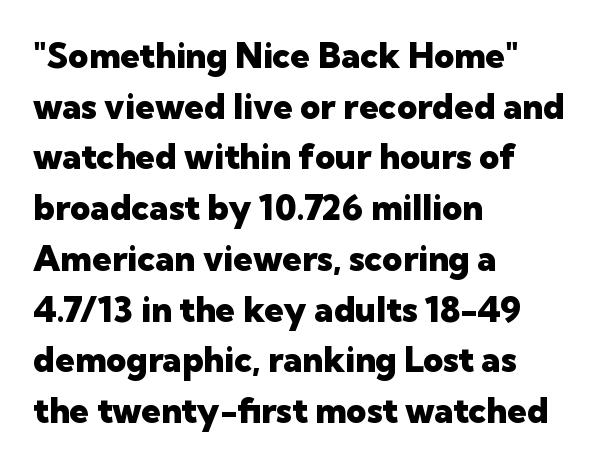
Q: Is the text bold? A: Yes.
Q: Is the text italic (slanted)? A: No, it is upright.
Q: Is the typeface a serif or a sans-serif typeface? A: Sans-serif.
Q: Is the text underlined? A: No.
Q: How is the paragraph aligned? A: Left-aligned.
Q: Is the spacing between letters normal or unusually wide? A: Normal.
Q: Is the spacing between lines tight, normal or loose? A: Normal.
Q: Width (condensed, normal, or wide)? A: Normal.
Q: Stroke contrast? A: Low.
Q: x-height? A: Medium.
Q: Monospaced? A: No.
